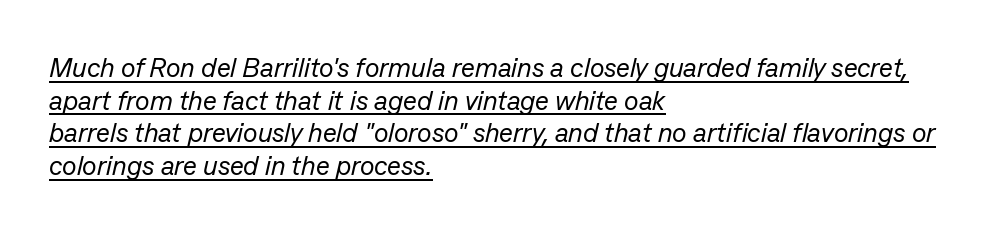
{"italic": "yes", "lean": "right", "slant_degrees": 13, "bold": "no", "underline": "yes", "align": "left", "line_spacing_ratio": 1.21, "letter_spacing": "normal", "letter_spacing_em": 0.0, "glyph_px": 27}
